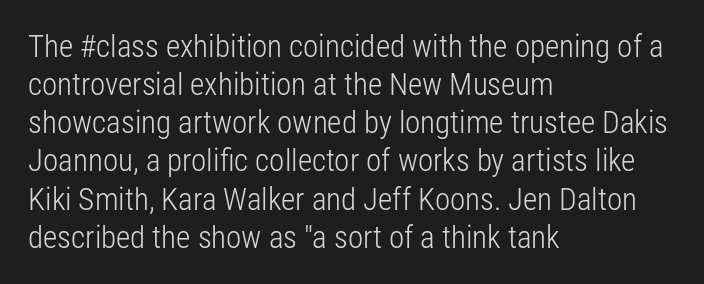
Look at the tracking — it's just the regular setting, nothing added. The paragraph shown leans on its left margin. Ascenders rise straight up at ninety degrees. Observe the absence of serifs on each vertical stroke in this sample.
